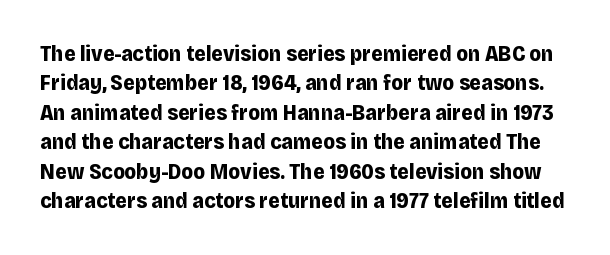
The image shows 22 px bold type, upright; set normal line spacing (1.34x), normal letter spacing, not underlined.
